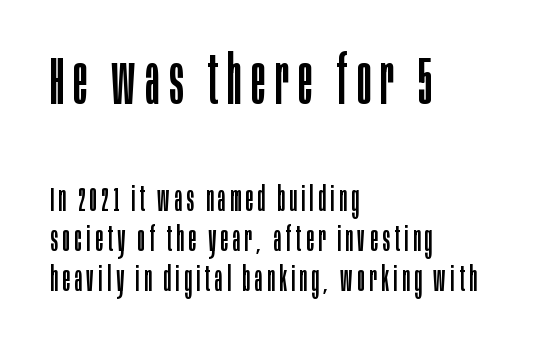
Letters rest on an invisible, unmarked baseline. A typesetter would call this proportional, since set widths differ per character. It's the straight-up-and-down kind of type. Short and long lines alike share a common starting point at left. This sample uses a sans-serif face.
